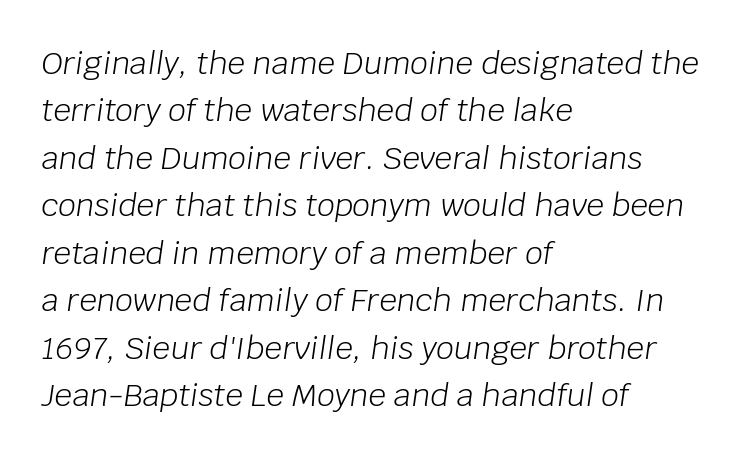
{"italic": "yes", "lean": "right", "slant_degrees": 8, "bold": "no", "weight": "light", "width": "normal", "stroke_contrast": "low", "x_height": "large", "monospaced": "no", "underline": "no", "align": "left", "line_spacing": "normal", "line_spacing_ratio": 1.53, "letter_spacing": "normal", "letter_spacing_em": 0.0, "glyph_px": 31}
